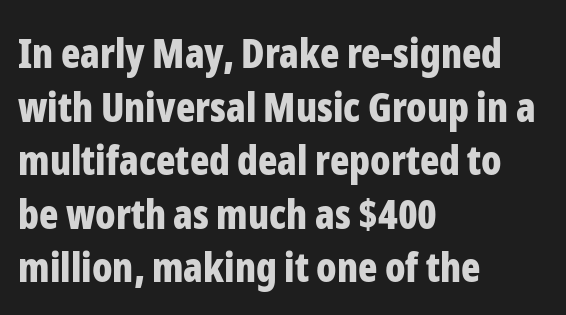
These lines are set flush left with a ragged right edge. Quick note: interline space is typical. There is no visible air inserted between adjacent glyphs. The rendering uses a bold face; every stroke is thick and dark. Descenders hang freely into open space. The designer went with a sans here, leaving each stem footless.
